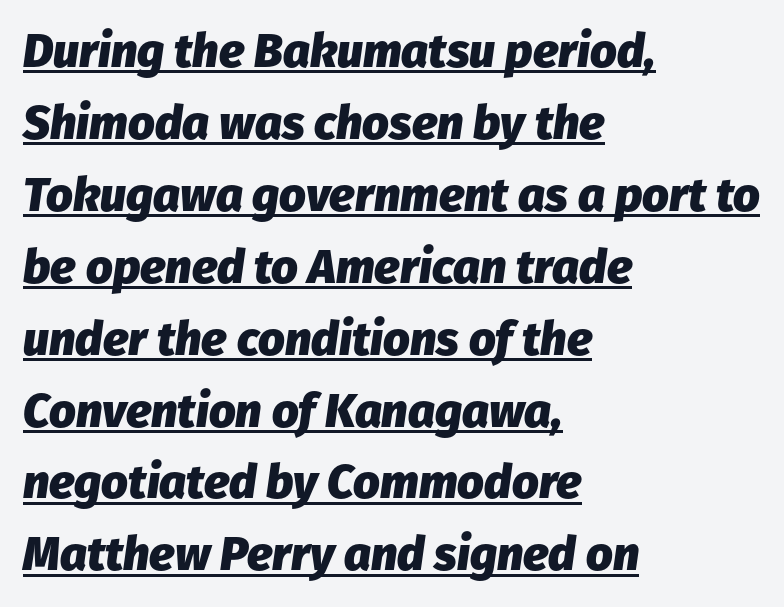
{"italic": "yes", "lean": "right", "slant_degrees": 8, "bold": "yes", "weight": "heavy", "width": "normal", "stroke_contrast": "low", "x_height": "medium", "monospaced": "no", "underline": "yes", "align": "left", "line_spacing": "normal", "line_spacing_ratio": 1.53, "letter_spacing": "normal", "letter_spacing_em": 0.0, "glyph_px": 47}
